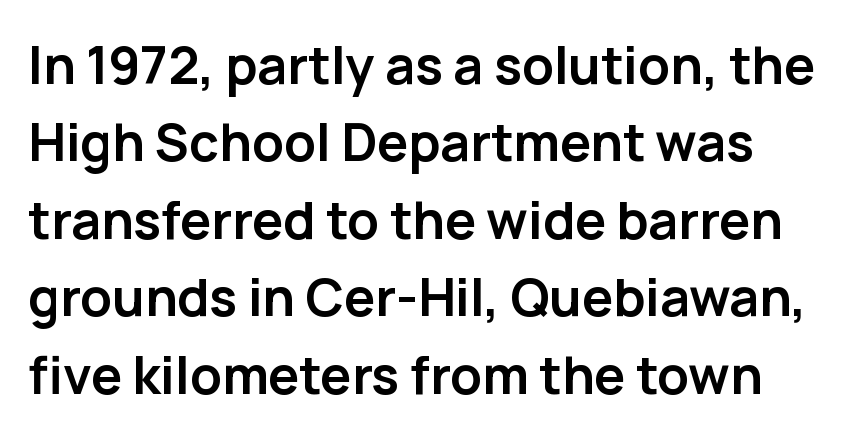
Q: Is the text bold? A: Yes.
Q: Is the text italic (slanted)? A: No, it is upright.
Q: Is the typeface a serif or a sans-serif typeface? A: Sans-serif.
Q: Is the text underlined? A: No.
Q: Is the spacing between letters normal or unusually wide? A: Normal.
Q: Is the spacing between lines tight, normal or loose? A: Normal.
Q: Width (condensed, normal, or wide)? A: Normal.
Q: Stroke contrast? A: Low.
Q: x-height? A: Medium.
Q: Monospaced? A: No.
